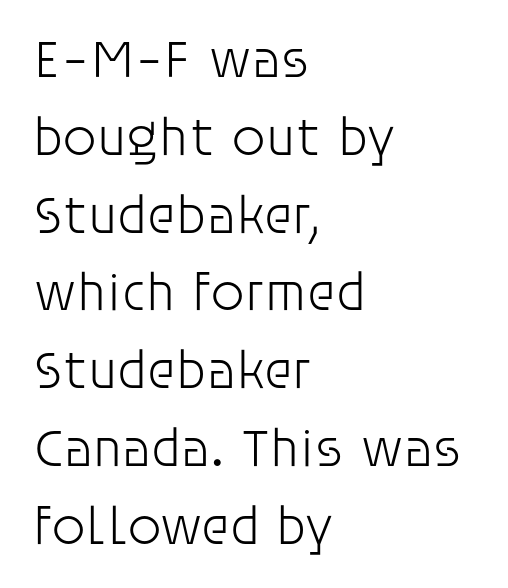
These lines are rendered in a variable-pitch font. The area under the type is left untouched. Horizontal alignment here is leftward, the default for most running prose. Does the type have serifs? No, each stem ends abruptly.
